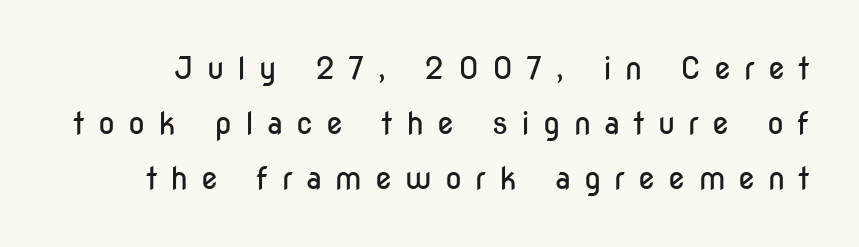
This is sans-serif lettering, the kind often seen on screens and signage. Letters have the restrained weight of plain body copy at most. Think of a printed novel: that variable character pitch is what you see here. Nobody drew a line under any word here. A roman cut, with each character standing at attention. Short note: letters widely spaced.
